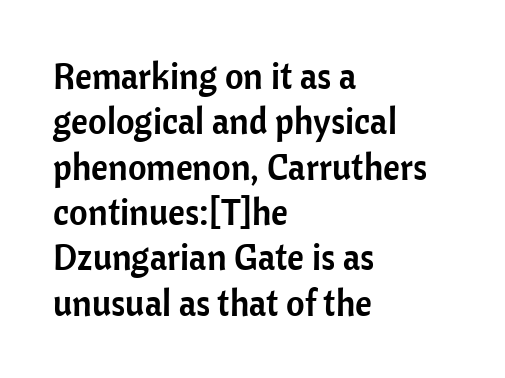
Q: Is the text italic (slanted)? A: No, it is upright.
Q: Is the typeface a serif or a sans-serif typeface? A: Sans-serif.
Q: Is the text underlined? A: No.
Q: How is the paragraph aligned? A: Left-aligned.
Q: Is the spacing between letters normal or unusually wide? A: Normal.
Q: Is the spacing between lines tight, normal or loose? A: Normal.
Q: Width (condensed, normal, or wide)? A: Normal.
Q: Stroke contrast? A: Low.
Q: x-height? A: Medium.
Q: Monospaced? A: No.
